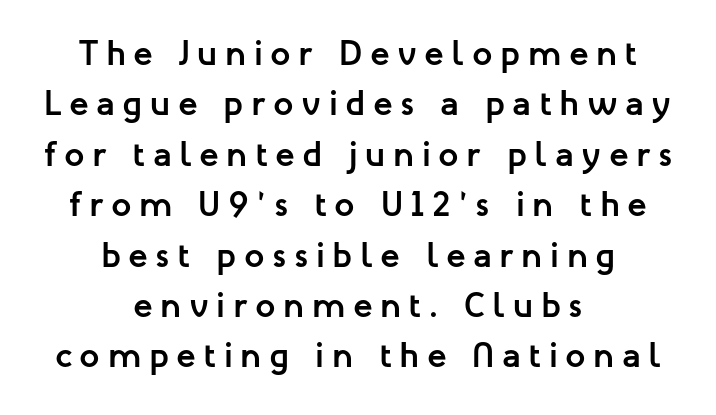
Q: Is the text bold? A: Yes.
Q: Is the text italic (slanted)? A: No, it is upright.
Q: Is the typeface a serif or a sans-serif typeface? A: Sans-serif.
Q: Is the text underlined? A: No.
Q: How is the paragraph aligned? A: Centered.
Q: Is the spacing between letters normal or unusually wide? A: Unusually wide.
Q: Is the spacing between lines tight, normal or loose? A: Normal.
Q: Width (condensed, normal, or wide)? A: Normal.
Q: Stroke contrast? A: Low.
Q: x-height? A: Medium.
Q: Monospaced? A: No.
